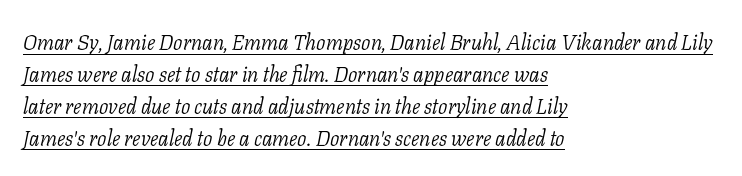
{"italic": "yes", "lean": "right", "slant_degrees": 11, "bold": "no", "underline": "yes", "align": "left", "line_spacing": "normal", "line_spacing_ratio": 1.52, "letter_spacing": "normal", "letter_spacing_em": 0.0, "glyph_px": 21}
